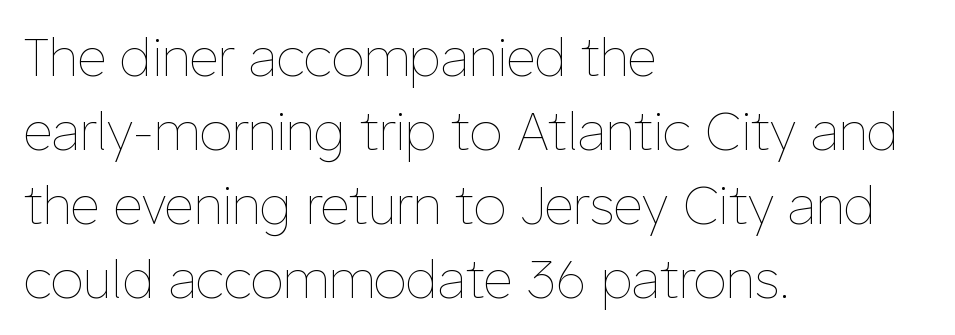
{"italic": "no", "bold": "no", "weight": "thin", "width": "normal", "stroke_contrast": "low", "x_height": "medium", "monospaced": "no", "underline": "no", "align": "left", "line_spacing": "normal", "line_spacing_ratio": 1.42, "letter_spacing": "normal", "letter_spacing_em": 0.0, "glyph_px": 52}
